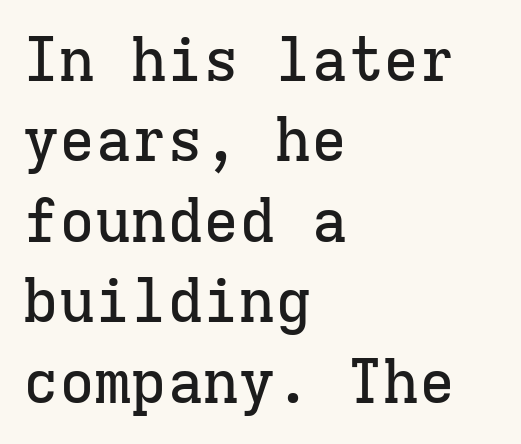
The passage shown is not underscored anywhere. A typesetter would call this zero additional tracking. Stroke terminals: seriffed. Notice how descenders clear the ascenders below comfortably — that's standard leading. The ragged edge is on the right, which tells us the setting is flush left.
